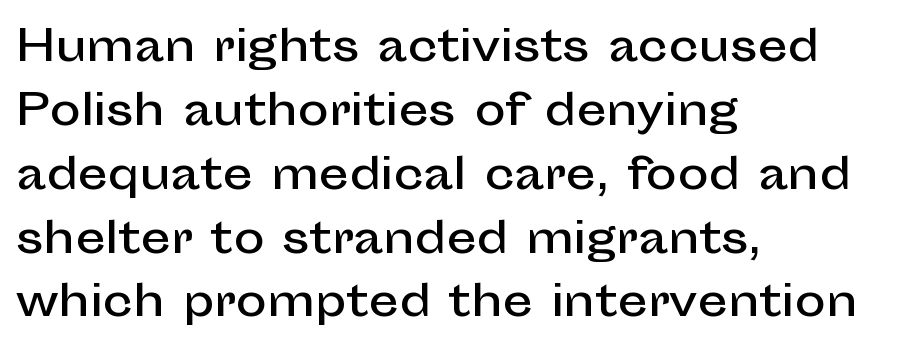
The image shows 42 px sans-serif type, upright; set left-aligned, normal line spacing (1.52x), normal letter spacing, not underlined; low stroke contrast and a medium x-height.
